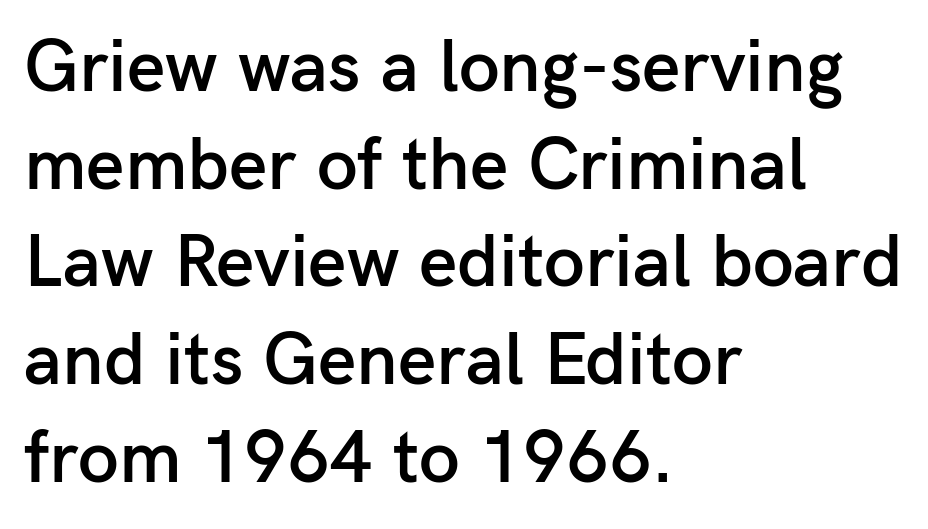
Tracking value appears to be zero — textbook default spacing. This rendering uses left alignment, leaving the right contour irregular. Check under the words: just untouched page. These lines sit exactly where default settings would place them.
